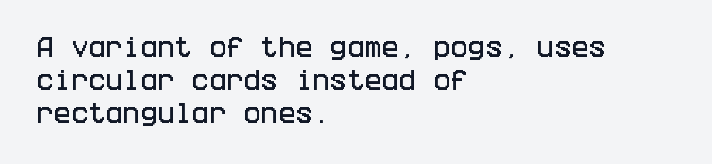
The image shows 23 px text type, upright; set left-aligned, normal line spacing (1.44x), normal letter spacing, not underlined.
